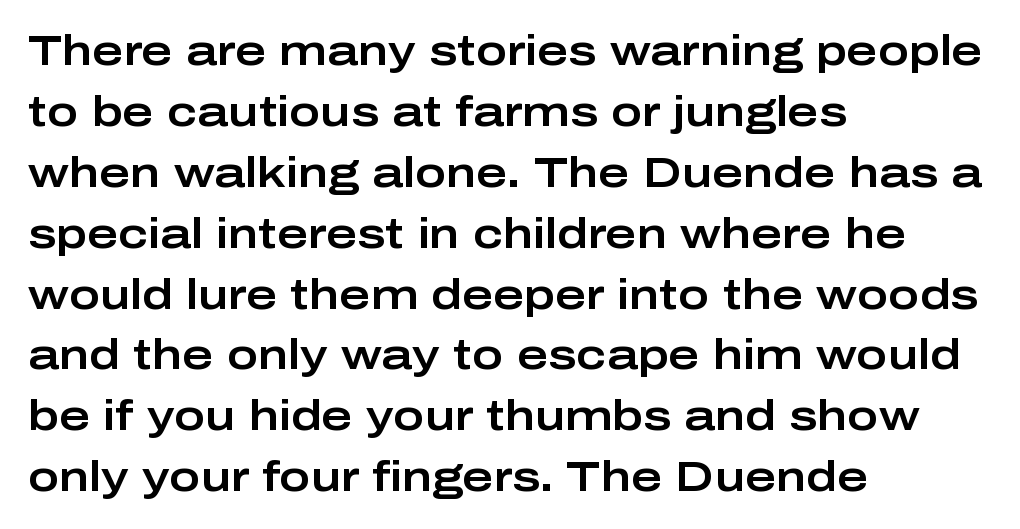
The typeface chosen for these lines omits serifs. Designer's note — italics off, roman on. These lines sit exactly where default settings would place them. Do the characters align in a grid? No, the font is proportional. Caption: standard tracking, unaltered. Letters rest on an invisible, unmarked baseline.
